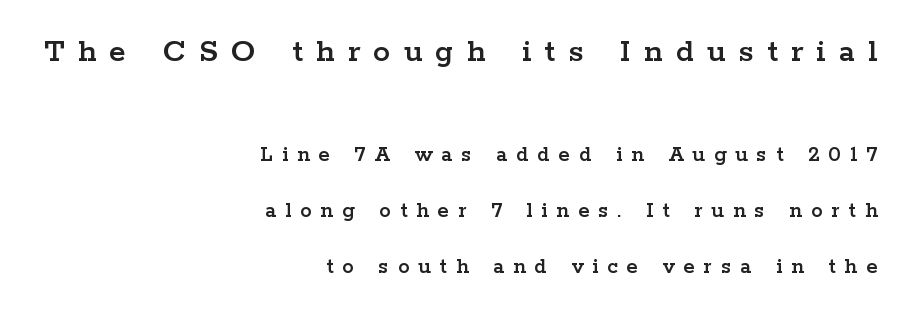
A typesetter would label this face a serif. The line-height multiplier appears high, well above default. The passage shown is typed in a proportional face where columns would drift. Does the bottom block carry the larger type? No, the top block does. This sample uses an upright cut, with every glyph sitting square on the baseline.
